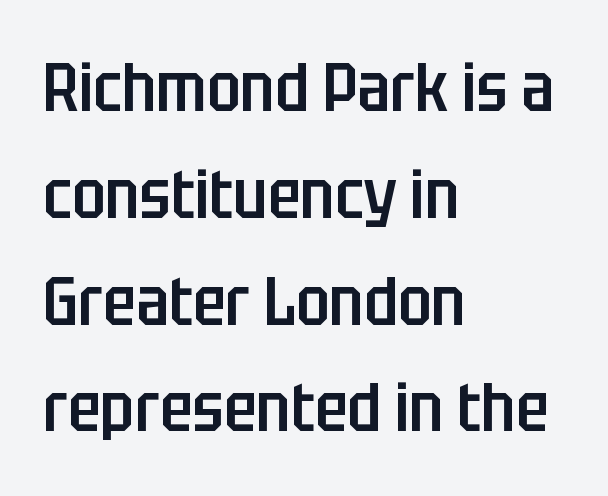
Q: Is the text bold? A: Semi-bold.
Q: Is the text italic (slanted)? A: No, it is upright.
Q: Is the typeface a serif or a sans-serif typeface? A: Sans-serif.
Q: Is the text underlined? A: No.
Q: How is the paragraph aligned? A: Left-aligned.
Q: Is the spacing between letters normal or unusually wide? A: Normal.
Q: Is the spacing between lines tight, normal or loose? A: Normal.
Q: Width (condensed, normal, or wide)? A: Condensed.
Q: Stroke contrast? A: Low.
Q: x-height? A: Large.
Q: Monospaced? A: No.
